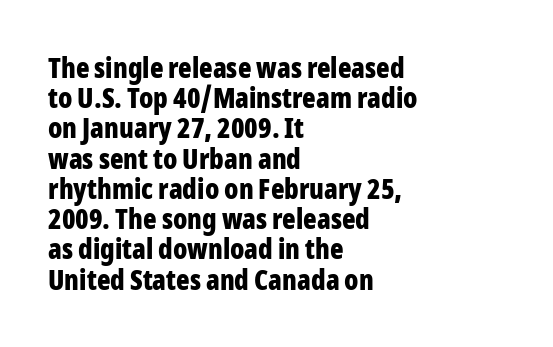
The image shows 28 px bold, condensed sans-serif type, upright; set left-aligned, tight line spacing (1.08x), normal letter spacing, not underlined; low stroke contrast and a medium x-height.
